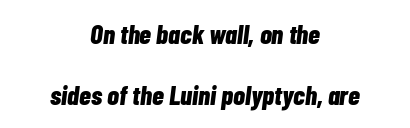
Q: Is the text bold? A: Yes.
Q: Is the text italic (slanted)? A: Yes, it leans right by about 7 degrees.
Q: Is the text underlined? A: No.
Q: How is the paragraph aligned? A: Centered.
Q: Is the spacing between letters normal or unusually wide? A: Normal.
Q: Is the spacing between lines tight, normal or loose? A: Loose.
